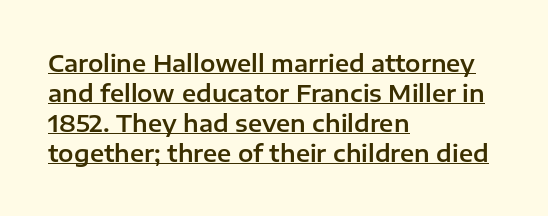
Q: Is the text italic (slanted)? A: No, it is upright.
Q: Is the text underlined? A: Yes.
Q: How is the paragraph aligned? A: Left-aligned.
Q: Is the spacing between letters normal or unusually wide? A: Normal.
Q: Is the spacing between lines tight, normal or loose? A: Normal.
